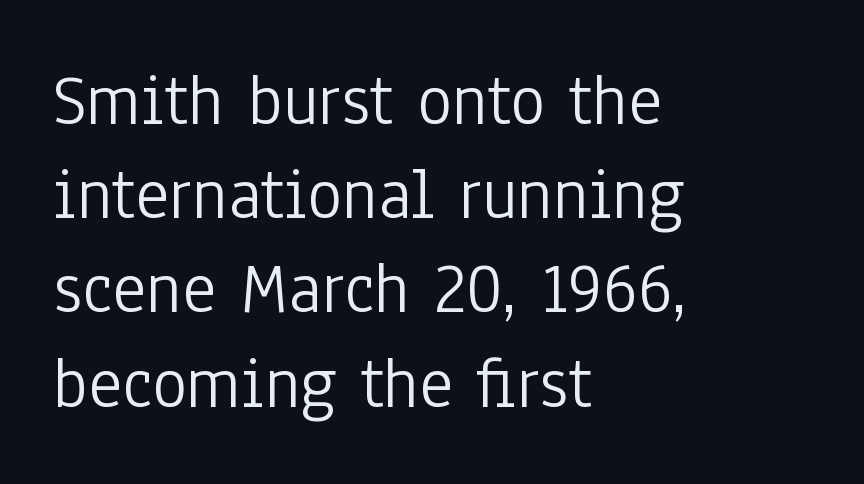
Q: Is the text bold? A: No.
Q: Is the text italic (slanted)? A: No, it is upright.
Q: Is the typeface a serif or a sans-serif typeface? A: Sans-serif.
Q: Is the text underlined? A: No.
Q: How is the paragraph aligned? A: Left-aligned.
Q: Is the spacing between letters normal or unusually wide? A: Normal.
Q: Is the spacing between lines tight, normal or loose? A: Normal.
Q: Width (condensed, normal, or wide)? A: Condensed.
Q: Stroke contrast? A: Low.
Q: x-height? A: Medium.
Q: Monospaced? A: No.
